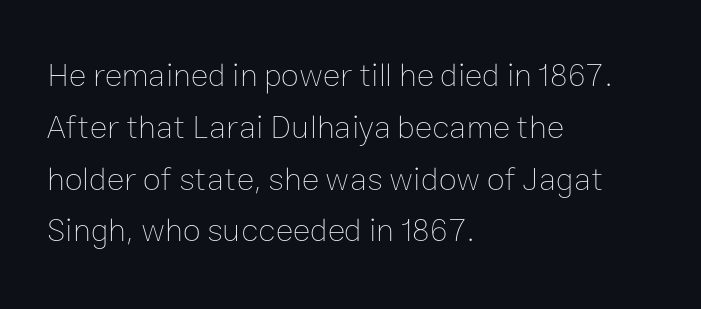
{"italic": "no", "bold": "no", "weight": "thin", "width": "normal", "stroke_contrast": "low", "x_height": "medium", "monospaced": "no", "underline": "no", "align": "left", "line_spacing": "normal", "line_spacing_ratio": 1.57, "letter_spacing": "normal", "letter_spacing_em": 0.0, "glyph_px": 33}
